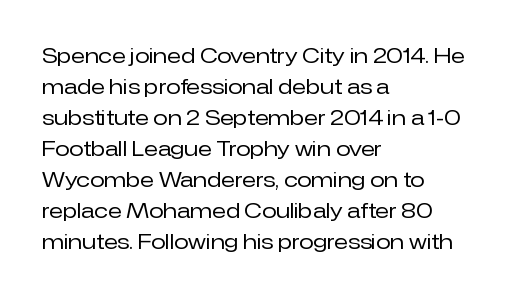
Q: Is the text bold? A: No.
Q: Is the text italic (slanted)? A: No, it is upright.
Q: Is the text underlined? A: No.
Q: How is the paragraph aligned? A: Left-aligned.
Q: Is the spacing between letters normal or unusually wide? A: Normal.
Q: Is the spacing between lines tight, normal or loose? A: Normal.
